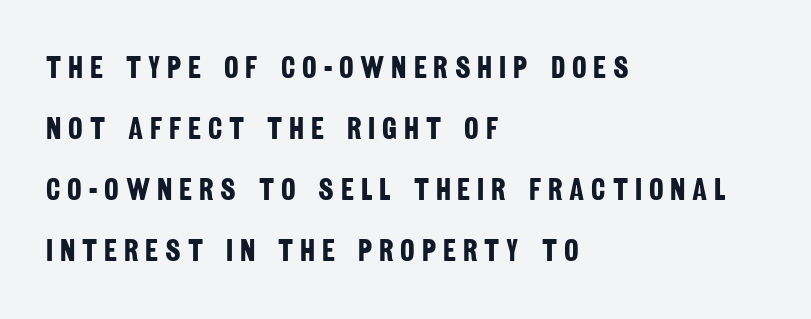
{"serif": "no", "bold": "yes", "weight": "bold", "width": "condensed", "stroke_contrast": "low", "x_height": "large", "monospaced": "no", "underline": "no", "align": "left", "line_spacing": "loose", "line_spacing_ratio": 1.97, "letter_spacing": "wide", "letter_spacing_em": 0.22, "glyph_px": 31}
